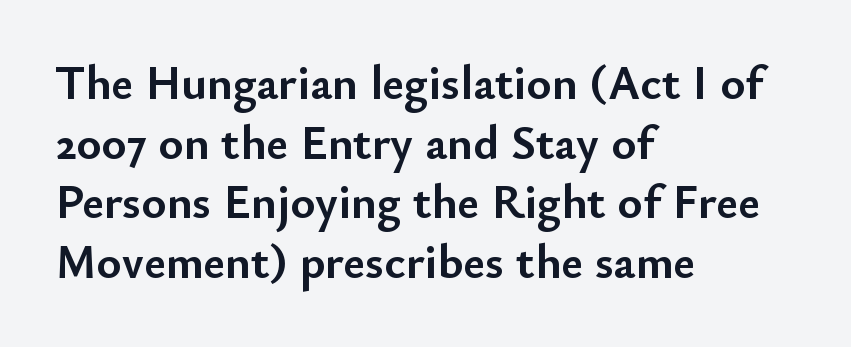
The image shows 48 px semibold sans-serif type, upright; set left-aligned, line spacing 1.24x, normal letter spacing, not underlined; low stroke contrast and a small x-height.
